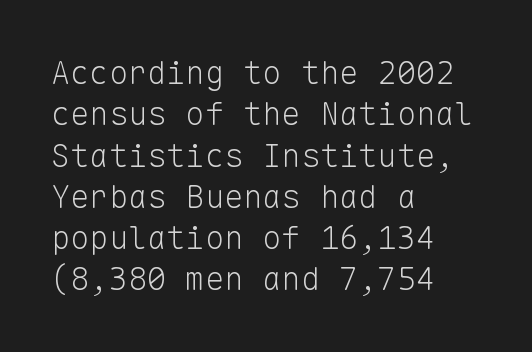
Quick note: underline off. Leading matches the norm, producing a regular column. Typeset ragged right — the left edge is the straight one. Quick note: not italic, upright. Font category for this specimen: sans-serif.
